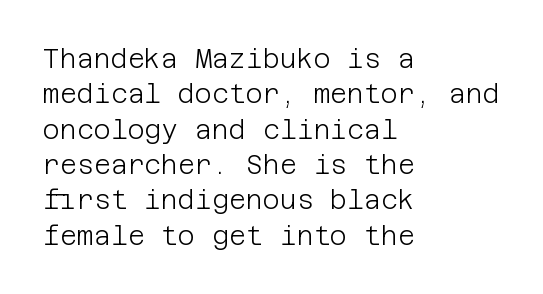
The image shows 26 px text type, upright; set left-aligned, normal line spacing (1.36x), normal letter spacing, not underlined.
